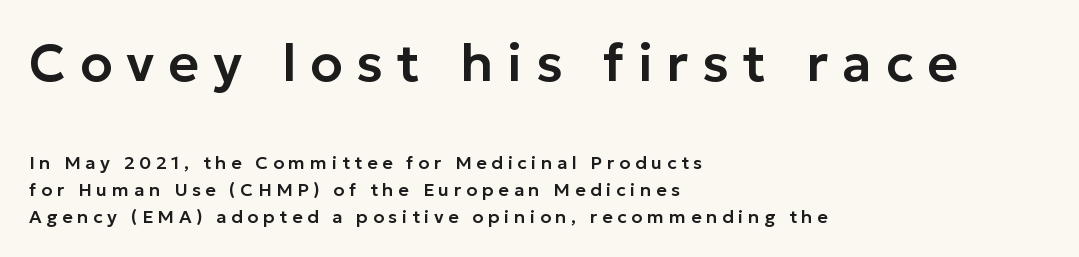
The image shows 53 px sans-serif type, upright; set left-aligned, normal line spacing (1.5x), unusually wide letter spacing (+0.26 em), not underlined; the first (top) block is 2.94x larger; low stroke contrast and a medium x-height.
